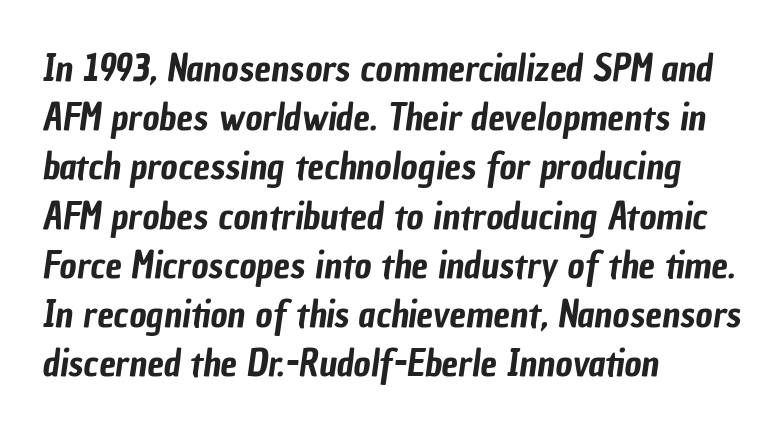
Q: Is the typeface a serif or a sans-serif typeface? A: Sans-serif.
Q: Is the text underlined? A: No.
Q: How is the paragraph aligned? A: Left-aligned.
Q: Is the spacing between letters normal or unusually wide? A: Normal.
Q: Is the spacing between lines tight, normal or loose? A: Normal.
Q: Width (condensed, normal, or wide)? A: Condensed.
Q: Stroke contrast? A: Low.
Q: x-height? A: Medium.
Q: Monospaced? A: No.
